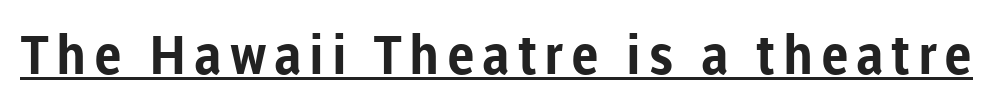
The image shows 54 px bold sans-serif type, upright; set underlined; low stroke contrast and a medium x-height.
